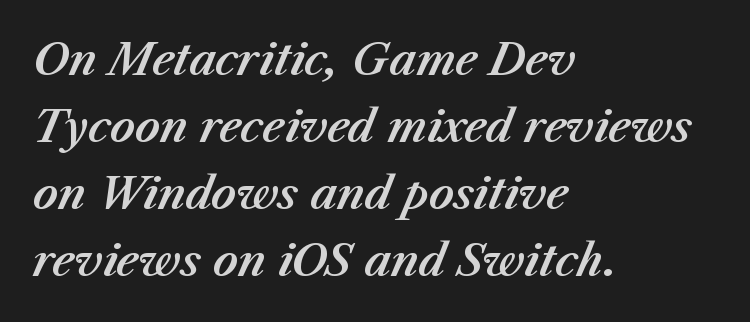
Q: Is the text italic (slanted)? A: Yes, it leans right by about 23 degrees.
Q: Is the text underlined? A: No.
Q: How is the paragraph aligned? A: Left-aligned.
Q: Is the spacing between letters normal or unusually wide? A: Normal.
Q: Is the spacing between lines tight, normal or loose? A: Normal.
Q: Width (condensed, normal, or wide)? A: Normal.
Q: Stroke contrast? A: Medium.
Q: x-height? A: Medium.
Q: Monospaced? A: No.
